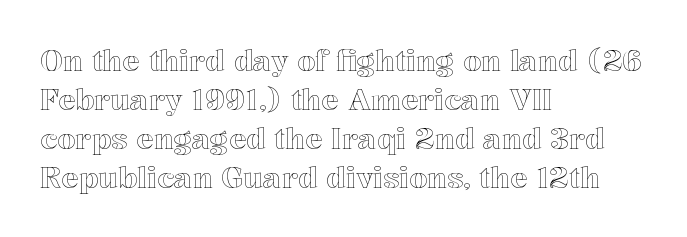
{"italic": "no", "width": "normal", "x_height": "medium", "monospaced": "no", "underline": "no", "align": "left", "line_spacing": "normal", "line_spacing_ratio": 1.34, "letter_spacing": "normal", "letter_spacing_em": 0.0, "glyph_px": 29}
